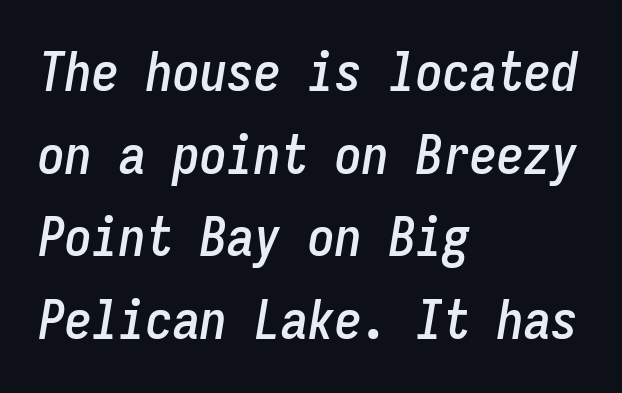
Words appear dense and cohesive because spacing is normal. The rendering uses typewriter-style spacing with identical character cells. Letters rest on an invisible, unmarked baseline. The lines are quadded left. Vertical spacing — default. An italicized treatment has been applied to the whole sample.
